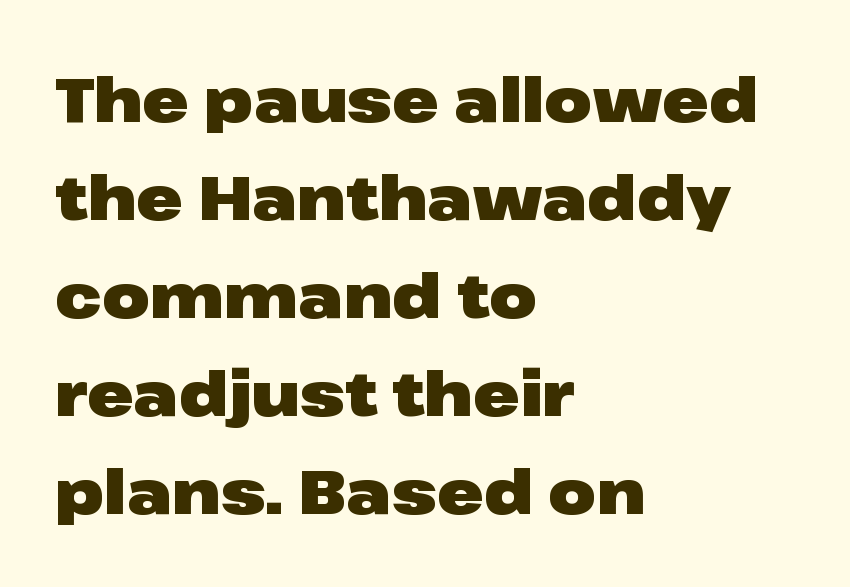
Q: Is the text bold? A: Yes.
Q: Is the text italic (slanted)? A: No, it is upright.
Q: Is the typeface a serif or a sans-serif typeface? A: Sans-serif.
Q: Is the text underlined? A: No.
Q: How is the paragraph aligned? A: Left-aligned.
Q: Is the spacing between letters normal or unusually wide? A: Normal.
Q: Is the spacing between lines tight, normal or loose? A: Normal.
Q: Width (condensed, normal, or wide)? A: Wide.
Q: Stroke contrast? A: Low.
Q: x-height? A: Medium.
Q: Monospaced? A: No.
